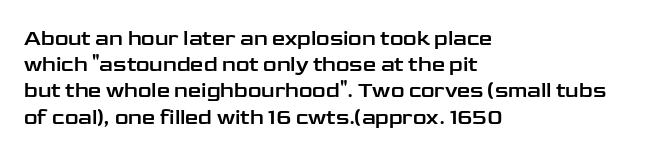
The image shows 21 px text type, upright; set left-aligned, normal line spacing (1.25x), normal letter spacing, not underlined.
